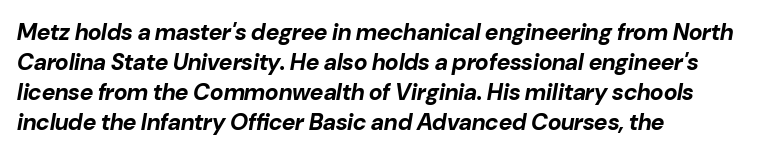
{"italic": "yes", "lean": "right", "slant_degrees": 10, "bold": "yes", "underline": "no", "align": "left", "line_spacing": "normal", "line_spacing_ratio": 1.3, "letter_spacing": "normal", "letter_spacing_em": 0.0, "glyph_px": 23}
